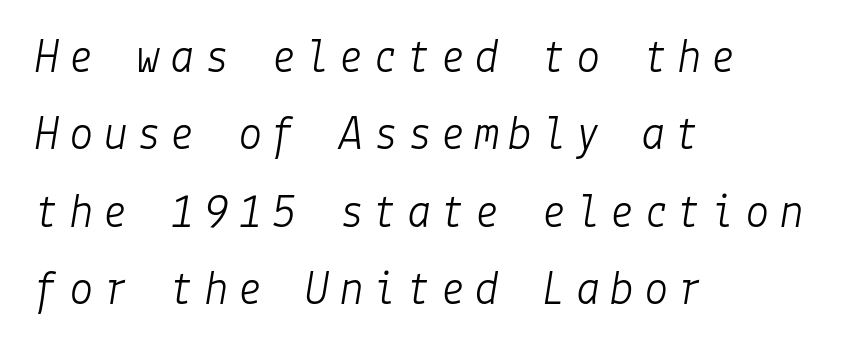
{"italic": "yes", "lean": "right", "slant_degrees": 9, "bold": "no", "weight": "light", "width": "normal", "stroke_contrast": "low", "x_height": "medium", "underline": "no", "align": "left", "line_spacing": "normal", "line_spacing_ratio": 1.58, "glyph_px": 49}
